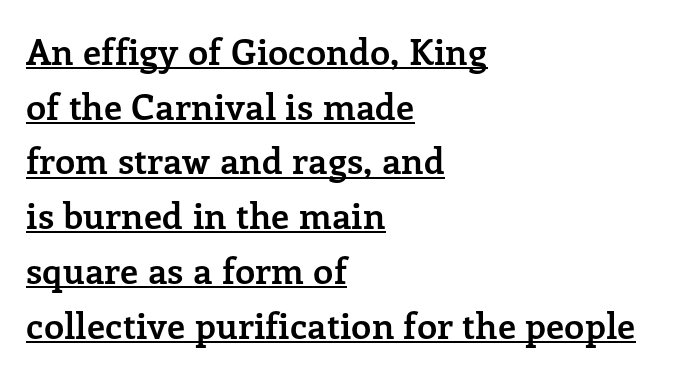
Caption: standard tracking, unaltered. A dark, heavy texture on the line: the type is bold. The face used here is proportionally spaced, like ordinary book or web type. Posture: vertical. Underline: present.
